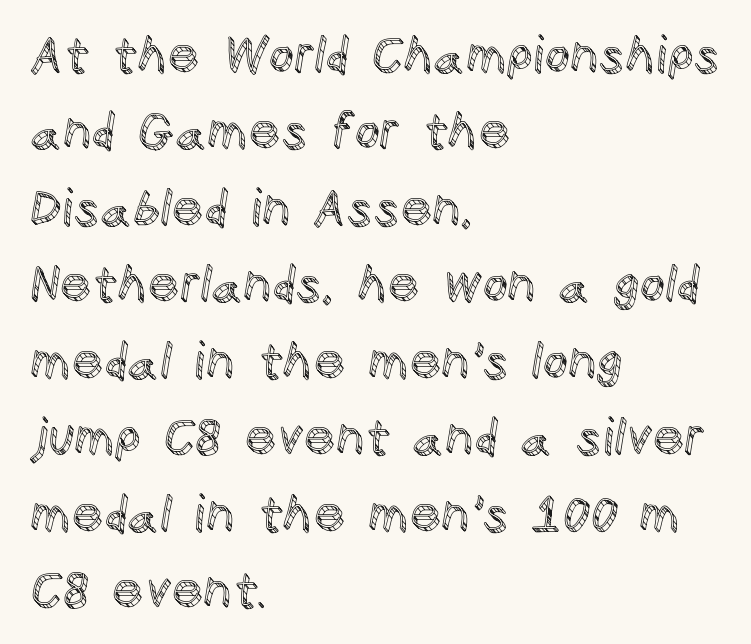
Q: Is the text italic (slanted)? A: Yes.
Q: Is the text underlined? A: No.
Q: How is the paragraph aligned? A: Left-aligned.
Q: Is the spacing between letters normal or unusually wide? A: Normal.
Q: Is the spacing between lines tight, normal or loose? A: Normal.
Q: Width (condensed, normal, or wide)? A: Normal.
Q: x-height? A: Large.
Q: Monospaced? A: No.
